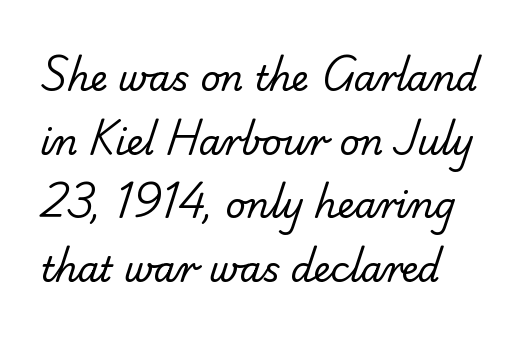
{"serif": "no", "bold": "no", "weight": "regular", "width": "normal", "stroke_contrast": "low", "x_height": "small", "monospaced": "no", "underline": "no", "align": "left", "line_spacing_ratio": 1.82, "letter_spacing": "normal", "letter_spacing_em": 0.0, "glyph_px": 35}
